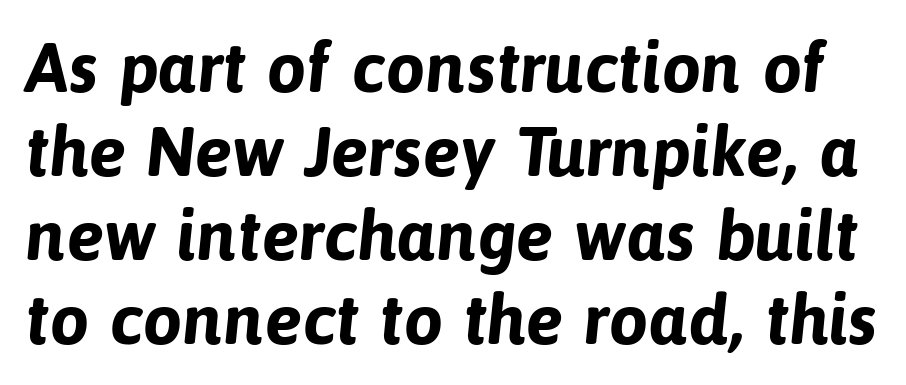
The image shows 70 px bold sans-serif type; set line spacing 1.2x, normal letter spacing, not underlined; low stroke contrast and a medium x-height.
